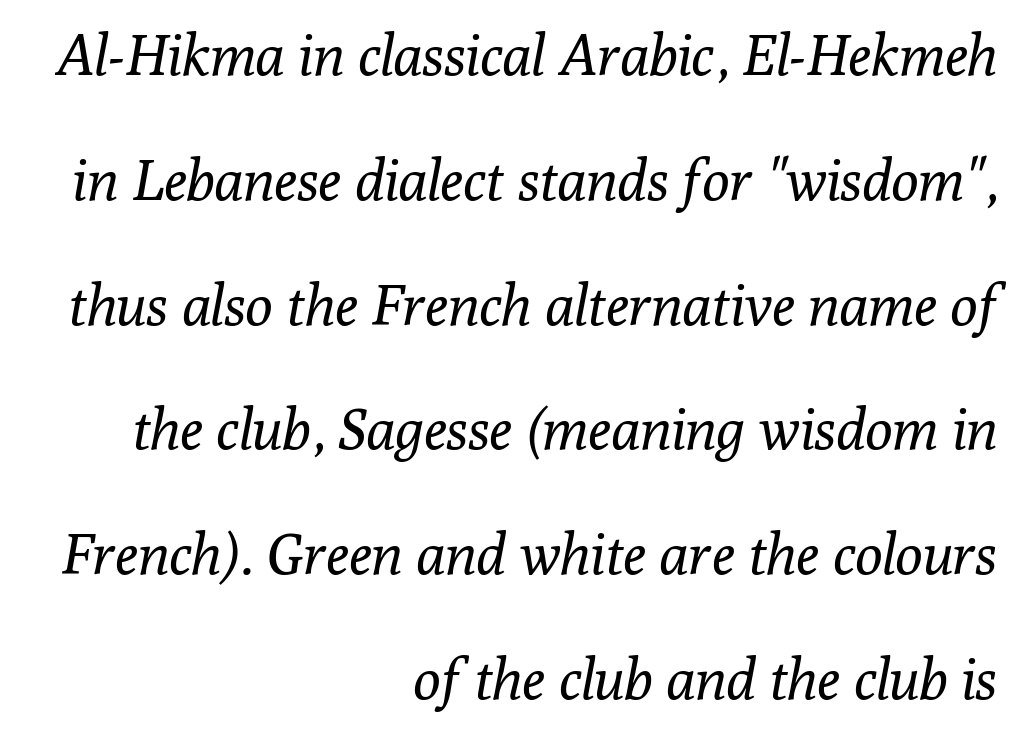
Q: Is the text bold? A: No.
Q: Is the text italic (slanted)? A: Yes, it leans right by about 10 degrees.
Q: Is the typeface a serif or a sans-serif typeface? A: Serif.
Q: Is the text underlined? A: No.
Q: How is the paragraph aligned? A: Right-aligned.
Q: Is the spacing between letters normal or unusually wide? A: Normal.
Q: Is the spacing between lines tight, normal or loose? A: Loose.
Q: Width (condensed, normal, or wide)? A: Normal.
Q: Stroke contrast? A: Low.
Q: x-height? A: Medium.
Q: Monospaced? A: No.
